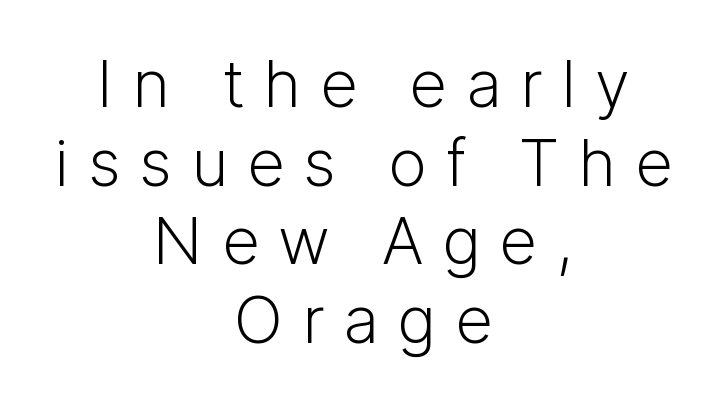
Q: Is the text bold? A: No.
Q: Is the text italic (slanted)? A: No, it is upright.
Q: Is the typeface a serif or a sans-serif typeface? A: Sans-serif.
Q: Is the text underlined? A: No.
Q: How is the paragraph aligned? A: Centered.
Q: Is the spacing between letters normal or unusually wide? A: Unusually wide.
Q: Width (condensed, normal, or wide)? A: Normal.
Q: Stroke contrast? A: Low.
Q: x-height? A: Medium.
Q: Monospaced? A: No.
